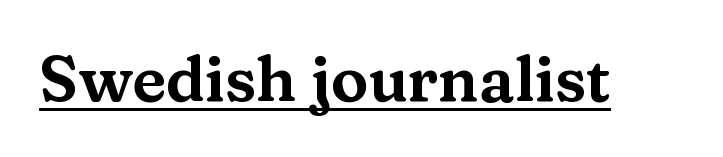
{"serif": "yes", "italic": "no", "width": "wide", "stroke_contrast": "medium", "x_height": "medium", "monospaced": "no", "underline": "yes", "letter_spacing": "normal", "letter_spacing_em": 0.0, "glyph_px": 63}
